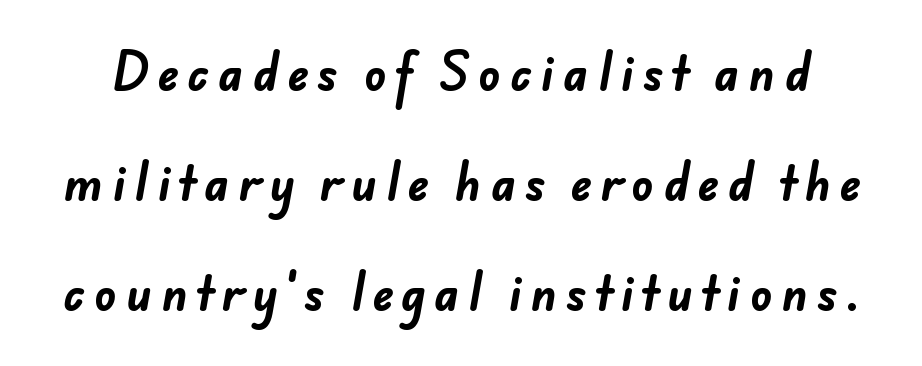
The image shows 45 px bold sans-serif type; set loose line spacing (2.45x), unusually wide letter spacing (+0.2 em), not underlined; low stroke contrast and a small x-height.
